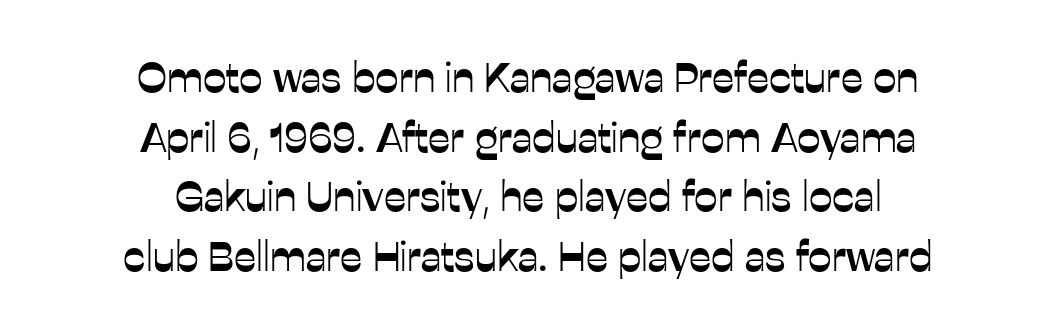
{"serif": "no", "italic": "no", "width": "normal", "stroke_contrast": "low", "x_height": "medium", "monospaced": "no", "underline": "no", "align": "center", "line_spacing": "normal", "line_spacing_ratio": 1.42, "letter_spacing": "normal", "letter_spacing_em": 0.0, "glyph_px": 42}
